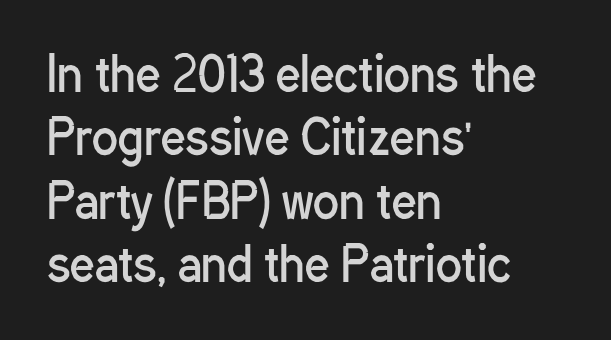
Each word holds together tightly as a unit, with standard inter-letter gaps. Each letter's strokes conclude bluntly, with no projecting serifs. Proportional: the letters do not fall into vertical columns. Visually the block forms a straight wall on the left and a jagged coastline on the right. Lines of text with bare space underneath.
